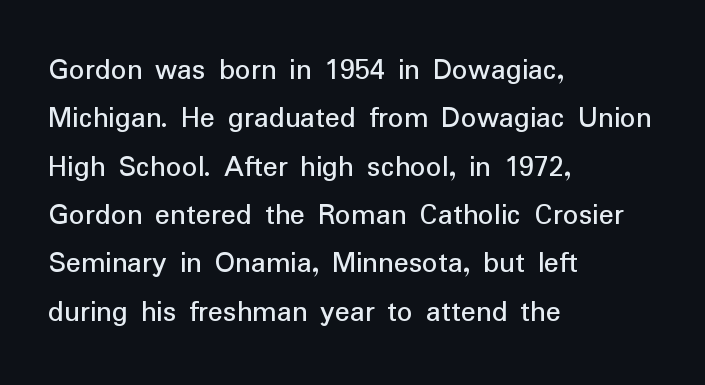
The image shows 31 px sans-serif type, upright; set left-aligned, normal line spacing (1.56x), normal letter spacing, not underlined; low stroke contrast and a medium x-height.
